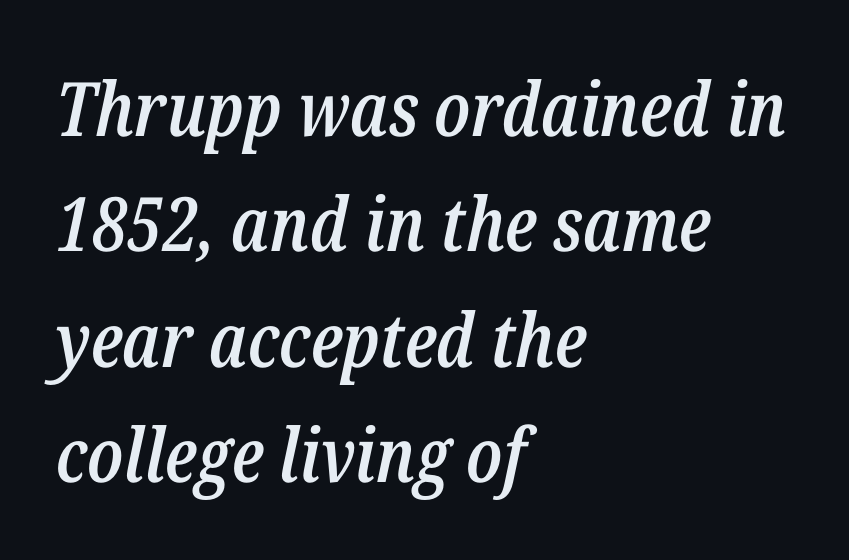
{"italic": "yes", "lean": "right", "slant_degrees": 12, "bold": "semi", "weight": "semibold", "width": "condensed", "stroke_contrast": "low", "x_height": "medium", "monospaced": "no", "underline": "no", "align": "left", "line_spacing": "normal", "line_spacing_ratio": 1.54, "letter_spacing": "normal", "letter_spacing_em": 0.0, "glyph_px": 75}
